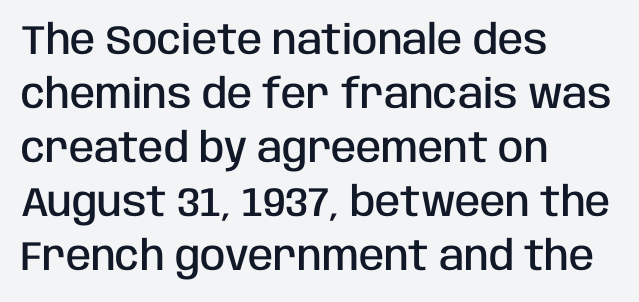
Q: Is the text bold? A: Semi-bold.
Q: Is the text italic (slanted)? A: No, it is upright.
Q: Is the typeface a serif or a sans-serif typeface? A: Sans-serif.
Q: Is the text underlined? A: No.
Q: How is the paragraph aligned? A: Left-aligned.
Q: Is the spacing between letters normal or unusually wide? A: Normal.
Q: Is the spacing between lines tight, normal or loose? A: Normal.
Q: Width (condensed, normal, or wide)? A: Condensed.
Q: Stroke contrast? A: Low.
Q: x-height? A: Large.
Q: Monospaced? A: No.
